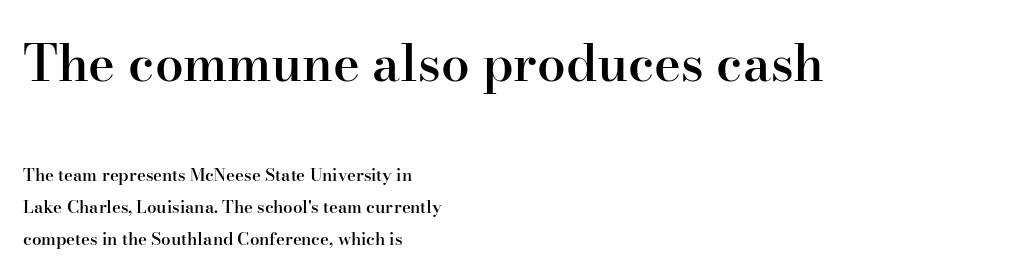
The image shows 51 px semibold serif type, upright; set left-aligned, loose line spacing (1.9x), normal letter spacing, not underlined; the first (top) block is 3.0x larger; high stroke contrast and a small x-height.
